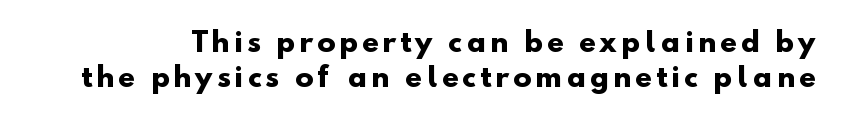
The image shows 27 px bold type; set normal line spacing (1.31x), not underlined.
